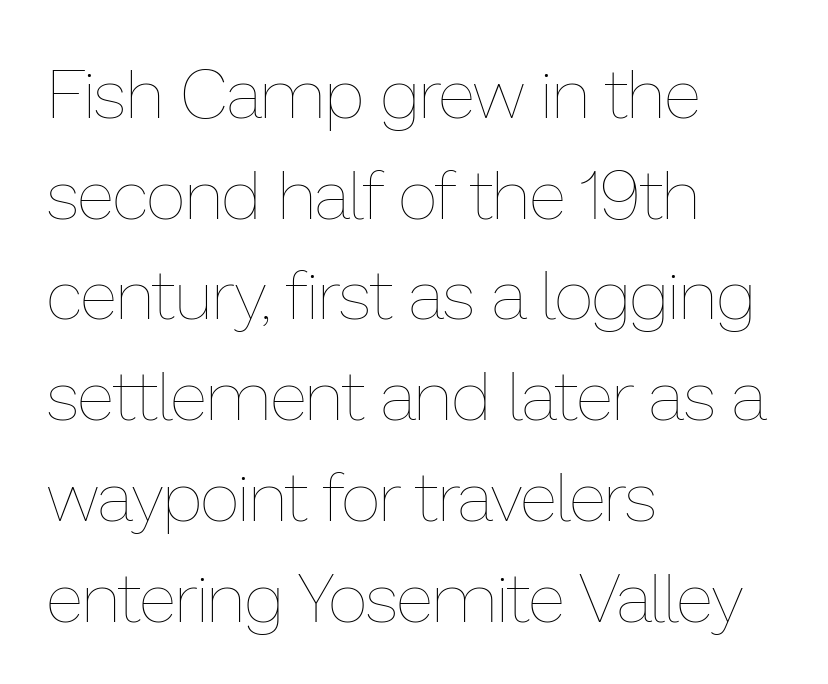
{"italic": "no", "bold": "no", "weight": "thin", "width": "normal", "stroke_contrast": "low", "x_height": "medium", "monospaced": "no", "underline": "no", "align": "left", "line_spacing": "normal", "line_spacing_ratio": 1.46, "letter_spacing": "normal", "letter_spacing_em": 0.0, "glyph_px": 69}
